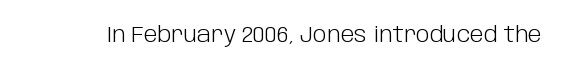
The passage shown is not underscored anywhere. The font's upright variant was chosen for this text. Stems here are at most as thick as an everyday book face. Observe the ordinary spacing: letters are neighbours, not strangers.
